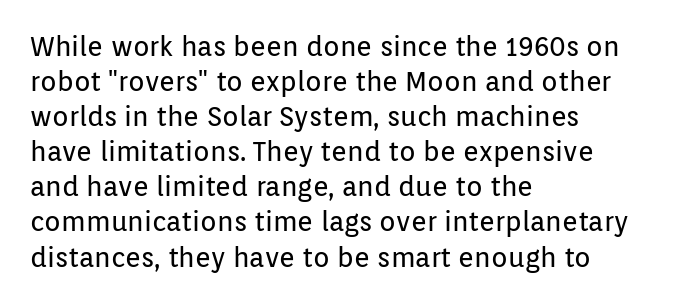
{"italic": "no", "bold": "no", "underline": "no", "align": "left", "line_spacing": "normal", "line_spacing_ratio": 1.3, "letter_spacing": "normal", "letter_spacing_em": 0.0, "glyph_px": 27}
